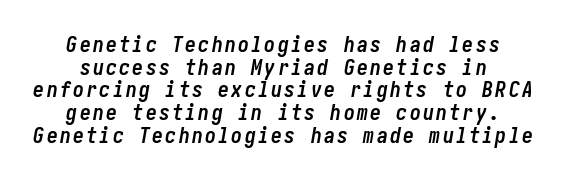
The image shows 22 px bold type, italic (leaning right); set tight line spacing (1.03x), not underlined.
